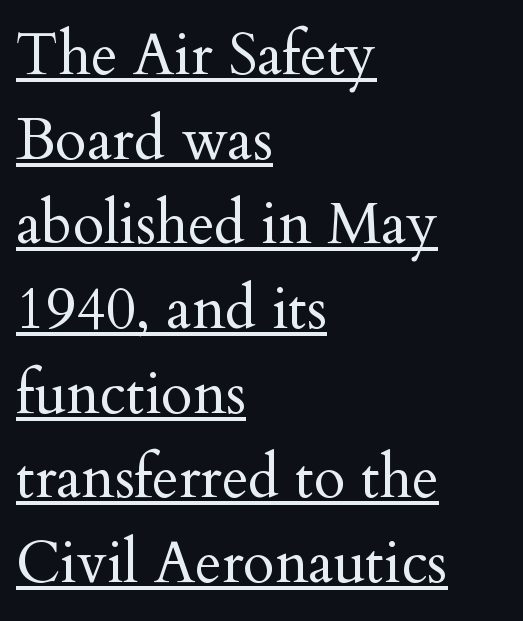
The image shows 58 px regular-weight serif type, upright; set left-aligned, normal line spacing (1.46x), normal letter spacing, underlined; medium stroke contrast and a small x-height.
